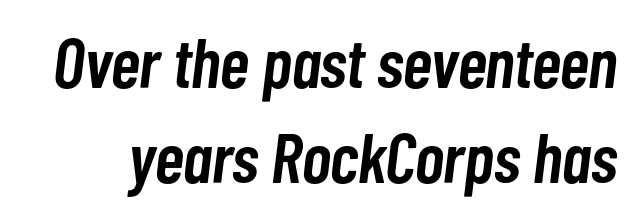
The image shows 70 px semibold, condensed type, italic (leaning right); set normal line spacing (1.36x), normal letter spacing, not underlined; low stroke contrast and a medium x-height.
